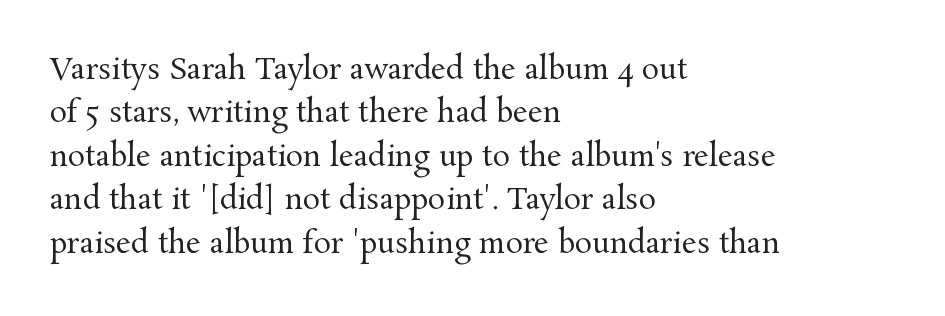
{"serif": "yes", "italic": "no", "bold": "no", "weight": "regular", "width": "normal", "stroke_contrast": "medium", "x_height": "medium", "monospaced": "no", "underline": "no", "align": "left", "line_spacing": "normal", "line_spacing_ratio": 1.5, "letter_spacing": "normal", "letter_spacing_em": 0.0, "glyph_px": 29}
